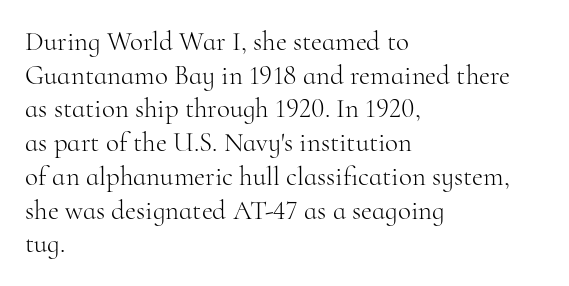
Whoever set this chose a conventional vertical rhythm. Each stroke keeps to a modest, everyday thickness or less. Is there any slant? The stems are plumb. Any mark beneath the type? The region is blank. Horizontal alignment here is leftward, the default for most running prose.
